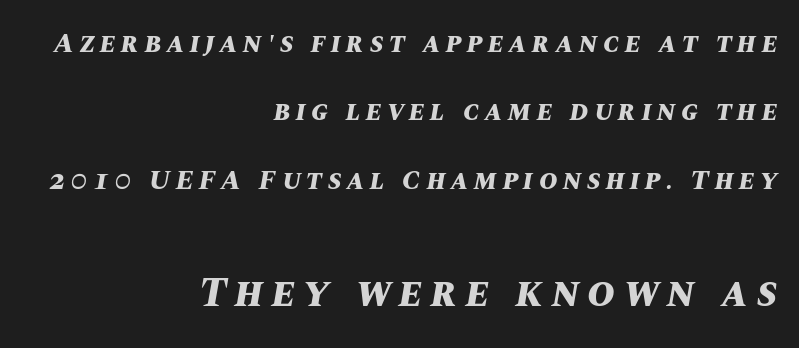
Q: Is the text bold? A: Yes.
Q: Is the text italic (slanted)? A: Yes, it leans right by about 10 degrees.
Q: Is the text underlined? A: No.
Q: How is the paragraph aligned? A: Right-aligned.
Q: Is the spacing between letters normal or unusually wide? A: Unusually wide.
Q: Is the spacing between lines tight, normal or loose? A: Loose.
Q: Which block of text is set in a larger size, the first (top) or the second (bottom)? A: The second (bottom) one.
Q: Width (condensed, normal, or wide)? A: Normal.
Q: Stroke contrast? A: Medium.
Q: x-height? A: Large.
Q: Monospaced? A: No.
